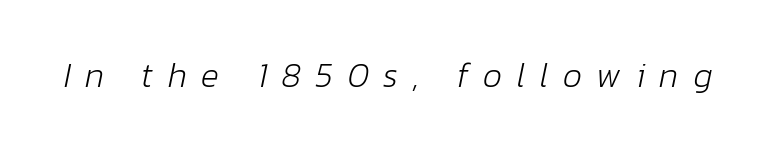
The face looks like a standard text weight, possibly lighter. This sample has the flowing, uneven cadence of proportional lettering. The typography opts for an oblique posture over an upright one. Check under the words: just untouched page.
